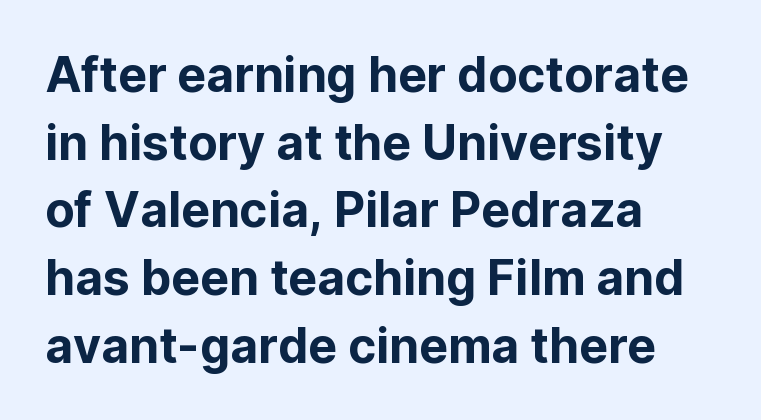
The image shows 48 px sans-serif type, upright; set left-aligned, normal line spacing (1.41x), normal letter spacing, not underlined; low stroke contrast and a medium x-height.
